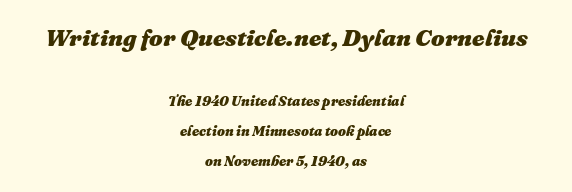
The image shows 24 px bold type, italic (leaning right); set centered, loose line spacing (2.13x), normal letter spacing, not underlined; the first (top) block is 1.71x larger.
